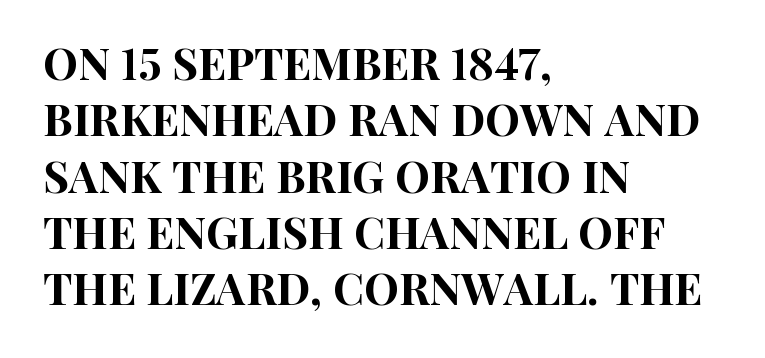
Q: Is the text italic (slanted)? A: No, it is upright.
Q: Is the typeface a serif or a sans-serif typeface? A: Sans-serif.
Q: Is the text underlined? A: No.
Q: How is the paragraph aligned? A: Left-aligned.
Q: Is the spacing between letters normal or unusually wide? A: Normal.
Q: Is the spacing between lines tight, normal or loose? A: Normal.
Q: Width (condensed, normal, or wide)? A: Condensed.
Q: Stroke contrast? A: High.
Q: x-height? A: Large.
Q: Monospaced? A: No.
